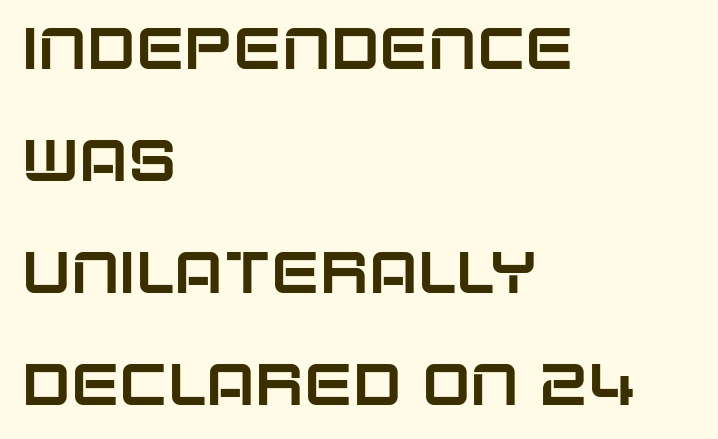
A typesetter would mark this as roman, not italic. The passage shown is typeset with a sans-serif family. The face used here is proportionally spaced, like ordinary book or web type. The space between consecutive lines is lavish. Line starts are locked; line ends wander.
